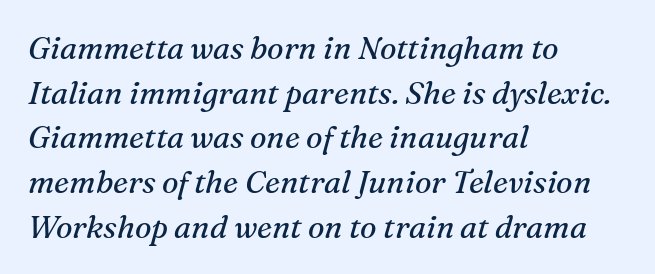
Compared with a typical body face, this is equally light or lighter still. The zone under the glyphs is completely vacant. Letter spacing: default. To sum up the face: it has serifs. If you drew a line through each stem, it would be angled. All the whitespace from short lines collects on the right.
